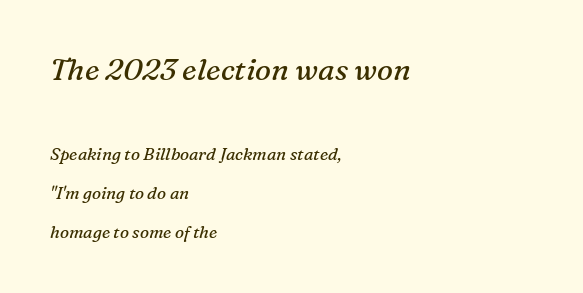
{"serif": "yes", "italic": "yes", "lean": "right", "slant_degrees": 16, "bold": "no", "weight": "regular", "width": "normal", "stroke_contrast": "medium", "x_height": "medium", "monospaced": "no", "underline": "no", "align": "left", "line_spacing": "loose", "line_spacing_ratio": 2.29, "letter_spacing": "normal", "letter_spacing_em": 0.0, "larger_block": "first", "size_ratio": 1.76, "glyph_px": 30}
